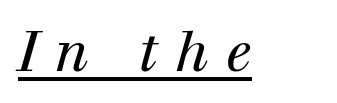
{"serif": "yes", "italic": "yes", "lean": "right", "slant_degrees": 12, "bold": "no", "weight": "regular", "width": "normal", "stroke_contrast": "high", "x_height": "medium", "monospaced": "no", "underline": "yes", "letter_spacing": "wide", "letter_spacing_em": 0.32, "glyph_px": 55}
